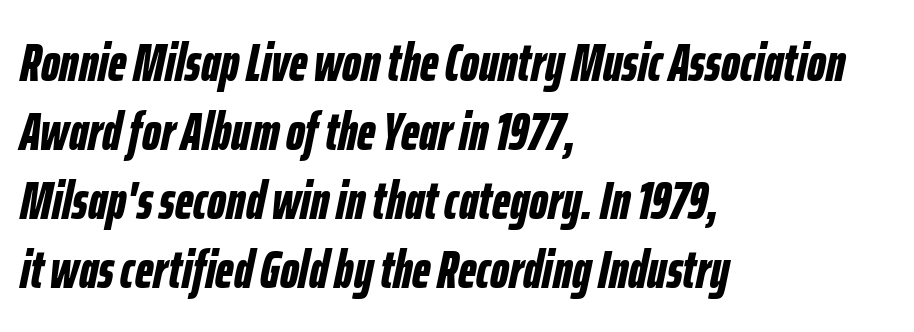
The image shows 53 px bold, condensed type, italic (leaning right); set left-aligned, normal line spacing (1.3x), normal letter spacing, not underlined; low stroke contrast and a medium x-height.
